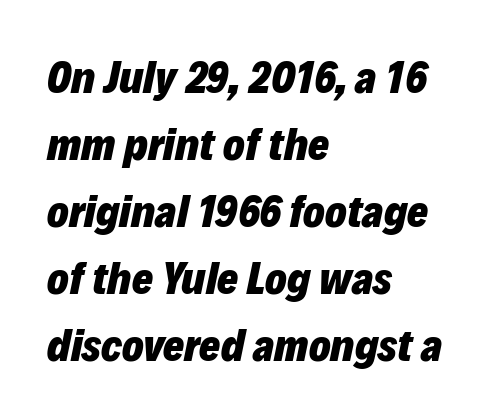
How would I describe the line gaps? Plain and ordinary. Slant detected: the letters are inclined. Inter-character spacing is left at the font's built-in metrics. Note the varied advance widths — an 'i' is clearly narrower than an 'm'. Horizontal alignment here is leftward, the default for most running prose.
